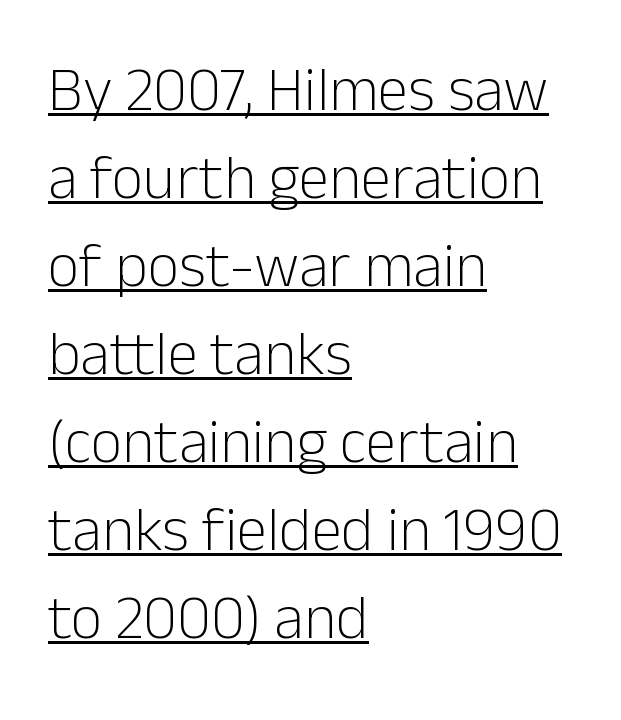
The image shows 62 px light sans-serif type, upright; set left-aligned, normal line spacing (1.42x), normal letter spacing, underlined; low stroke contrast and a medium x-height.
